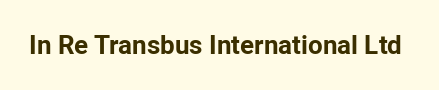
Only glyphs here, with clear space below each row. Rendered with straight, roman letterforms. The glyphs have the mass of a bold cut. Observe the ordinary spacing: letters are neighbours, not strangers.
